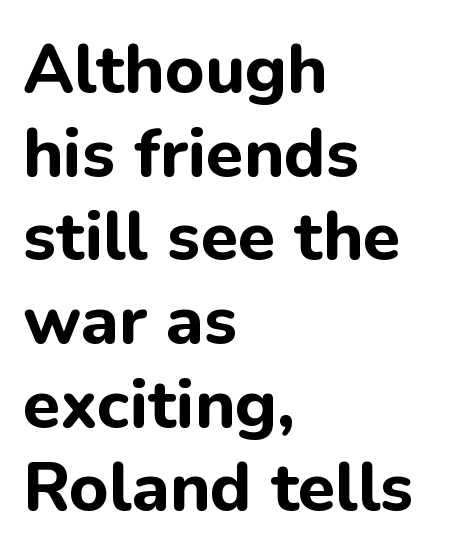
Emphasis by weight is at full strength: bold. Posture: straight, roman, zero tilt. I'd call this a sans setting — the letters go barefoot. Think of a printed novel: that variable character pitch is what you see here.
